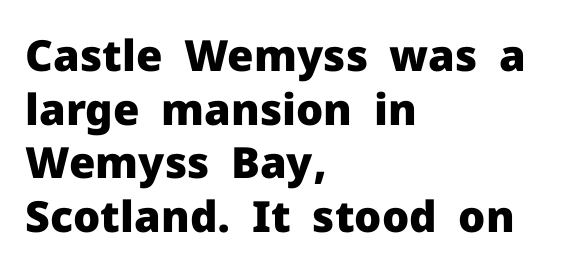
Q: Is the text bold? A: Yes.
Q: Is the text italic (slanted)? A: No, it is upright.
Q: Is the typeface a serif or a sans-serif typeface? A: Sans-serif.
Q: Is the text underlined? A: No.
Q: How is the paragraph aligned? A: Left-aligned.
Q: Is the spacing between letters normal or unusually wide? A: Normal.
Q: Is the spacing between lines tight, normal or loose? A: Normal.
Q: Width (condensed, normal, or wide)? A: Normal.
Q: Stroke contrast? A: Low.
Q: x-height? A: Medium.
Q: Monospaced? A: No.
